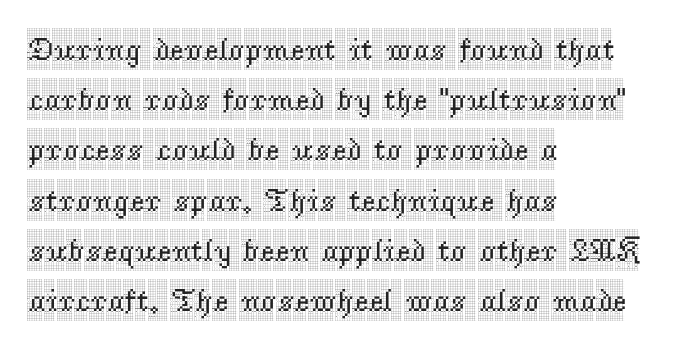
Default kerning and tracking; the words read as compact shapes. Here the designer chose a conventional face with non-uniform glyph widths. Every row of glyphs begins at an identical x-position on the left. This block has exactly the height ordinary leading produces. Old-style or modern, the face here clearly has serifs. This sample uses an upright cut, with every glyph sitting square on the baseline.
